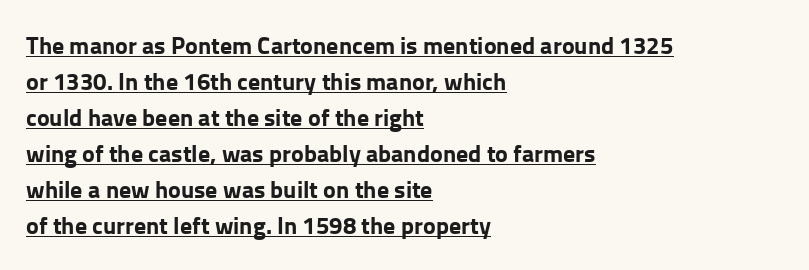
Rendered with straight, roman letterforms. In terms of letterspacing, this is plain default setting. The text block is weighted toward the left margin, trailing off unevenly rightward. Quick note: underline on. A dark, heavy texture on the line: the type is bold. The passage shown stacks its lines at a standard gap.
